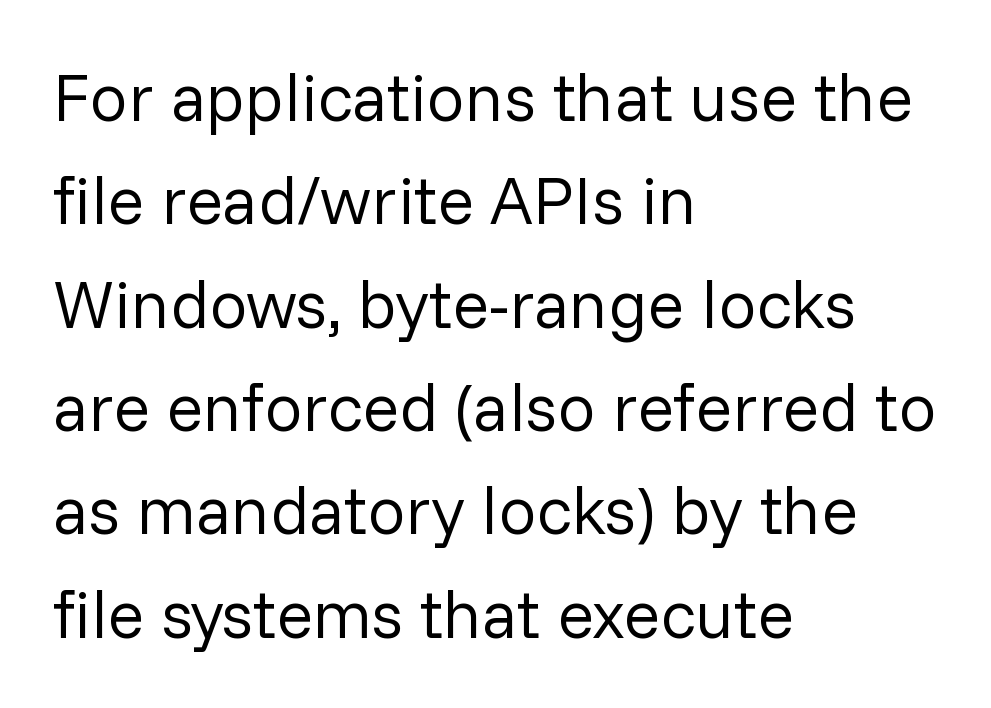
The image shows 68 px regular-weight sans-serif type, upright; set left-aligned, normal line spacing (1.52x), normal letter spacing, not underlined; low stroke contrast and a medium x-height.
